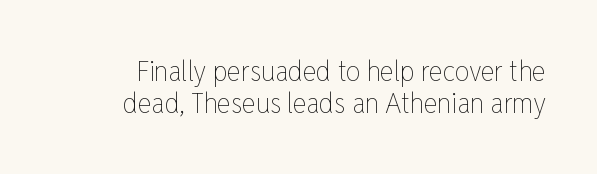
This sample uses an upright cut, with every glyph sitting square on the baseline. A typesetter would call this proportional, since set widths differ per character. The space between consecutive lines is stingy. Just letters on the line, the space beneath them empty. Default kerning and tracking; the words read as compact shapes. Unbolded letterforms with no extra heft.
